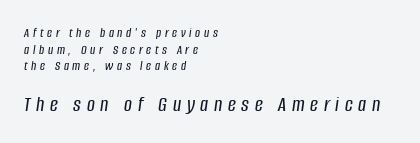
Q: Is the text italic (slanted)? A: Yes, it leans right by about 8 degrees.
Q: Is the text underlined? A: No.
Q: How is the paragraph aligned? A: Left-aligned.
Q: Is the spacing between letters normal or unusually wide? A: Unusually wide.
Q: Which block of text is set in a larger size, the first (top) or the second (bottom)? A: The second (bottom) one.
